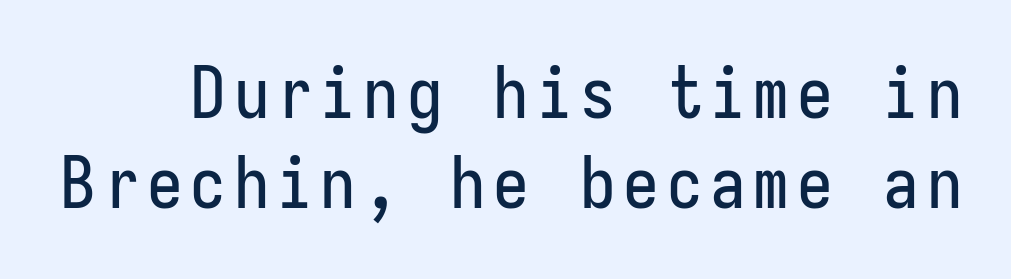
{"serif": "no", "italic": "no", "width": "condensed", "stroke_contrast": "low", "x_height": "medium", "underline": "no", "line_spacing": "normal", "line_spacing_ratio": 1.27, "glyph_px": 71}
